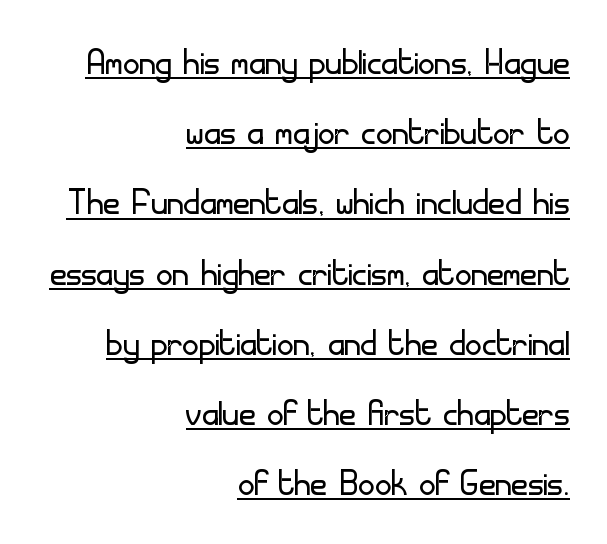
{"serif": "no", "italic": "no", "bold": "no", "weight": "light", "width": "normal", "stroke_contrast": "low", "x_height": "small", "monospaced": "no", "underline": "yes", "align": "right", "line_spacing": "normal", "line_spacing_ratio": 1.56, "letter_spacing": "normal", "letter_spacing_em": 0.0, "glyph_px": 45}
